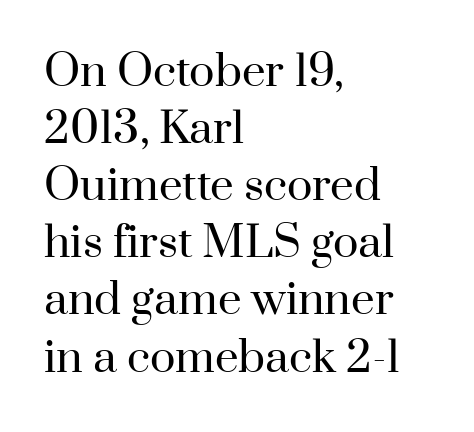
The image shows 42 px regular-weight serif type, upright; set left-aligned, normal line spacing (1.36x), normal letter spacing, not underlined; high stroke contrast and a small x-height.
